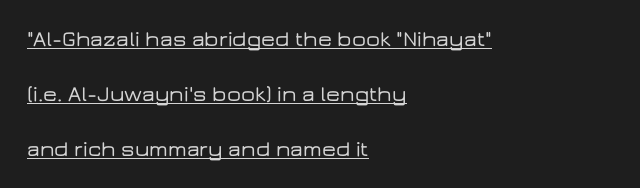
Does the copy run flush right? No — it runs flush left. When letters stand straight like this, we call the style roman or upright. Summary of vertical rhythm: relaxed, with wide interline spacing. You could call the tracking neutral — neither tight nor loose.
